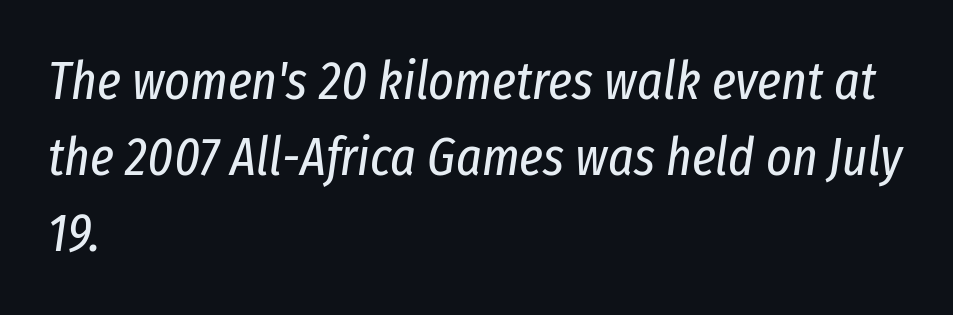
The image shows 54 px regular-weight, condensed type, italic (leaning right); set left-aligned, normal line spacing (1.41x), normal letter spacing, not underlined; low stroke contrast and a medium x-height.
